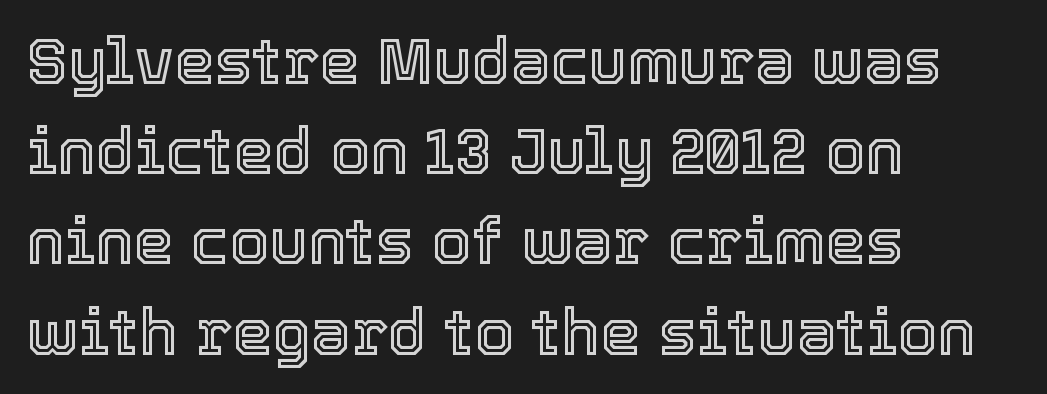
The image shows 64 px text type, upright; set left-aligned, normal line spacing (1.41x), normal letter spacing, not underlined; a medium x-height.
